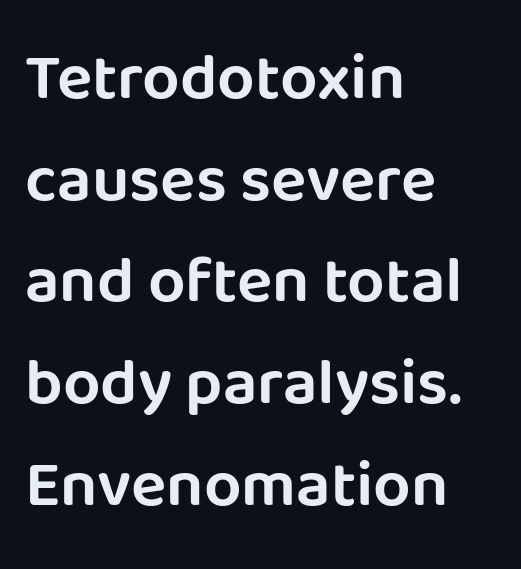
{"serif": "no", "italic": "no", "width": "normal", "stroke_contrast": "low", "x_height": "large", "monospaced": "no", "underline": "no", "align": "left", "line_spacing": "normal", "line_spacing_ratio": 1.54, "letter_spacing": "normal", "letter_spacing_em": 0.0, "glyph_px": 66}
